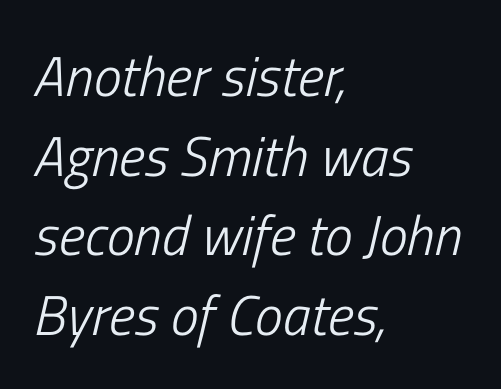
{"italic": "yes", "lean": "right", "slant_degrees": 13, "bold": "no", "weight": "light", "width": "condensed", "stroke_contrast": "low", "x_height": "medium", "monospaced": "no", "underline": "no", "align": "left", "line_spacing": "normal", "line_spacing_ratio": 1.42, "letter_spacing": "normal", "letter_spacing_em": 0.0, "glyph_px": 56}
